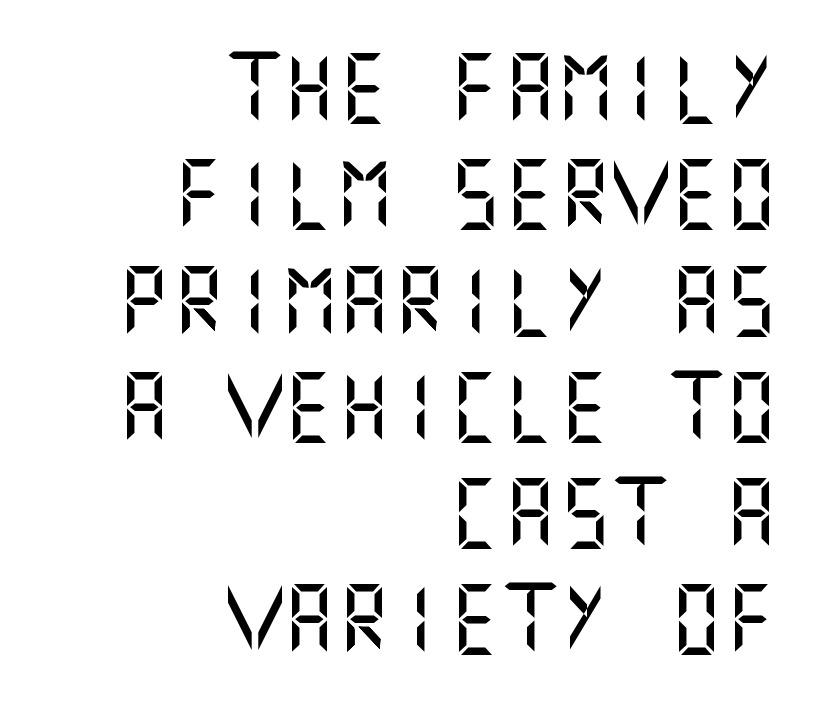
{"serif": "no", "italic": "no", "width": "normal", "stroke_contrast": "medium", "x_height": "large", "underline": "no", "align": "right", "line_spacing": "normal", "line_spacing_ratio": 1.54, "letter_spacing": "normal", "letter_spacing_em": 0.0, "glyph_px": 69}
